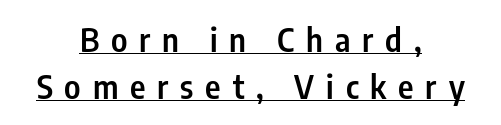
In terms of letterform style, serifs are entirely absent. The type sits square on the baseline with zero lean. Inter-character spacing is expanded well beyond the font's built-in metrics. Varying glyph widths throughout — classic text-font behaviour. Does a line run under the words? Yes, clearly.
